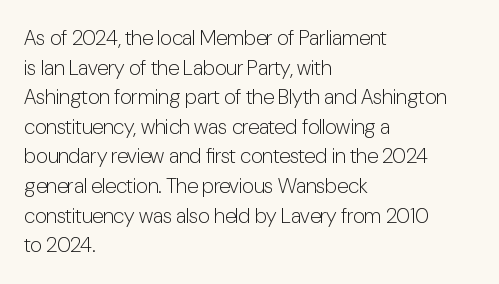
{"italic": "no", "bold": "no", "underline": "no", "align": "left", "line_spacing": "normal", "line_spacing_ratio": 1.41, "letter_spacing": "normal", "letter_spacing_em": 0.0, "glyph_px": 21}
